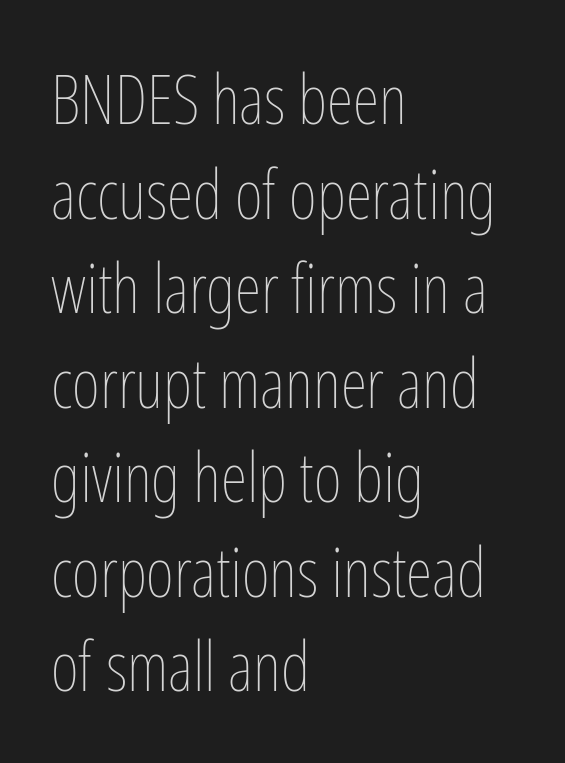
{"italic": "no", "bold": "no", "weight": "thin", "width": "condensed", "stroke_contrast": "low", "x_height": "medium", "monospaced": "no", "underline": "no", "align": "left", "line_spacing": "normal", "line_spacing_ratio": 1.39, "letter_spacing": "normal", "letter_spacing_em": 0.0, "glyph_px": 68}
